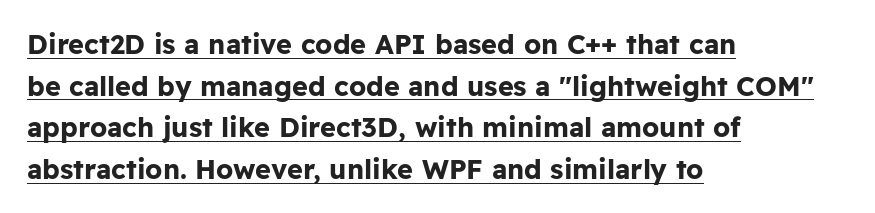
{"italic": "no", "bold": "yes", "underline": "yes", "align": "left", "line_spacing": "normal", "line_spacing_ratio": 1.54, "letter_spacing": "normal", "letter_spacing_em": 0.0, "glyph_px": 27}
